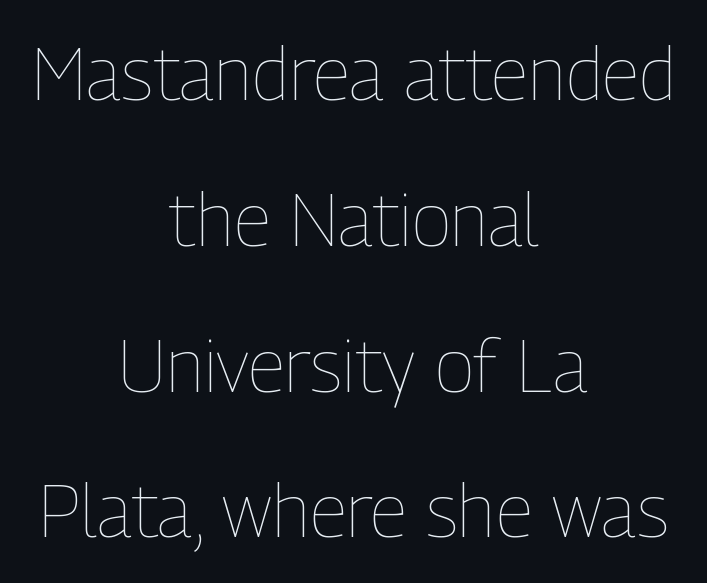
Q: Is the text bold? A: No.
Q: Is the text italic (slanted)? A: No, it is upright.
Q: Is the text underlined? A: No.
Q: How is the paragraph aligned? A: Centered.
Q: Is the spacing between letters normal or unusually wide? A: Normal.
Q: Is the spacing between lines tight, normal or loose? A: Loose.
Q: Width (condensed, normal, or wide)? A: Condensed.
Q: Stroke contrast? A: Low.
Q: x-height? A: Medium.
Q: Monospaced? A: No.
